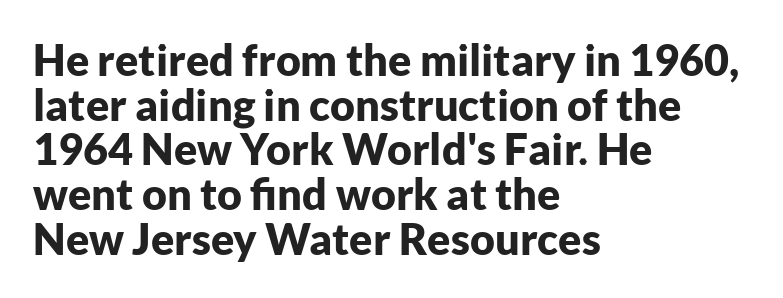
Q: Is the text bold? A: Yes.
Q: Is the text italic (slanted)? A: No, it is upright.
Q: Is the typeface a serif or a sans-serif typeface? A: Sans-serif.
Q: Is the text underlined? A: No.
Q: How is the paragraph aligned? A: Left-aligned.
Q: Is the spacing between letters normal or unusually wide? A: Normal.
Q: Is the spacing between lines tight, normal or loose? A: Tight.
Q: Width (condensed, normal, or wide)? A: Normal.
Q: Stroke contrast? A: Low.
Q: x-height? A: Medium.
Q: Monospaced? A: No.
